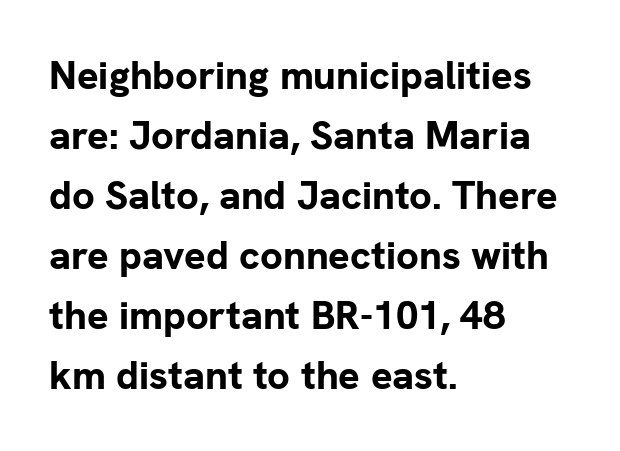
Q: Is the text bold? A: Yes.
Q: Is the text italic (slanted)? A: No, it is upright.
Q: Is the typeface a serif or a sans-serif typeface? A: Sans-serif.
Q: Is the text underlined? A: No.
Q: How is the paragraph aligned? A: Left-aligned.
Q: Is the spacing between letters normal or unusually wide? A: Normal.
Q: Is the spacing between lines tight, normal or loose? A: Normal.
Q: Width (condensed, normal, or wide)? A: Normal.
Q: Stroke contrast? A: Low.
Q: x-height? A: Medium.
Q: Monospaced? A: No.
